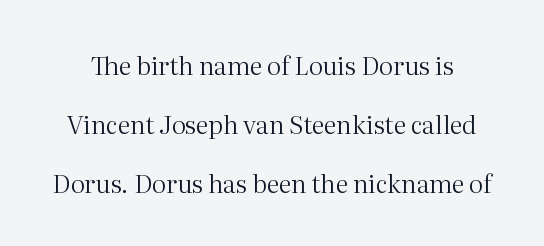
The image shows 25 px text type, upright; set loose line spacing (2.36x), normal letter spacing, not underlined.
